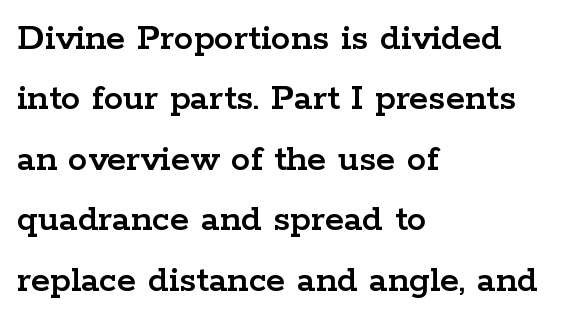
Q: Is the text italic (slanted)? A: No, it is upright.
Q: Is the typeface a serif or a sans-serif typeface? A: Serif.
Q: Is the text underlined? A: No.
Q: How is the paragraph aligned? A: Left-aligned.
Q: Is the spacing between letters normal or unusually wide? A: Normal.
Q: Is the spacing between lines tight, normal or loose? A: Normal.
Q: Width (condensed, normal, or wide)? A: Wide.
Q: Stroke contrast? A: Low.
Q: x-height? A: Medium.
Q: Monospaced? A: No.
